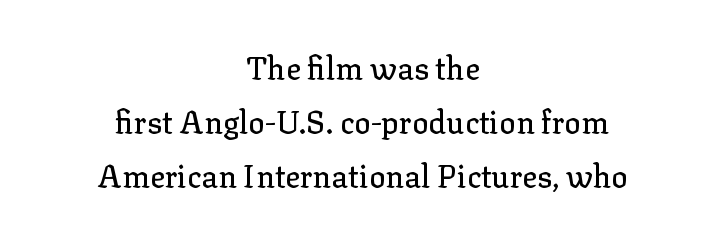
Classification — serif. A student would call this center alignment; a typographer would say set centered. What stands out about the letter spacing? Nothing — it is the standard amount. The space directly below the letters is spotless. When letters stand straight like this, we call the style roman or upright.
